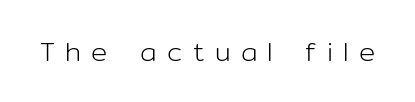
The words here are not underlined. How are the letters spaced? Widely, with obvious added tracking. On a weight scale, this lands at 450 or below. Italic? Not at all — the glyphs are vertical.
